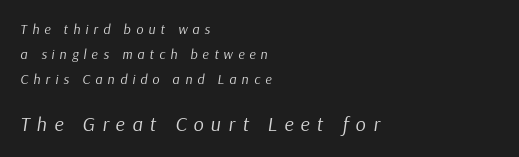
Q: Is the text bold? A: No.
Q: Is the text italic (slanted)? A: Yes, it leans right by about 9 degrees.
Q: Is the text underlined? A: No.
Q: How is the paragraph aligned? A: Left-aligned.
Q: Is the spacing between letters normal or unusually wide? A: Unusually wide.
Q: Which block of text is set in a larger size, the first (top) or the second (bottom)? A: The second (bottom) one.
